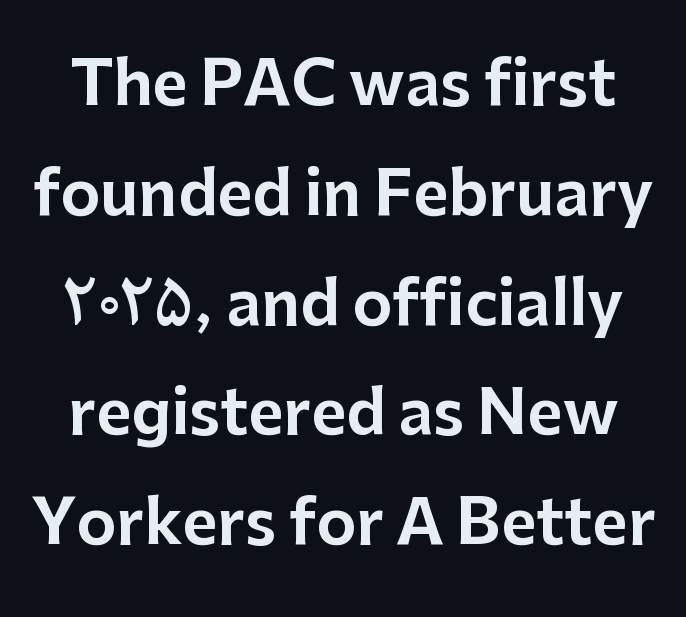
Ascenders rise straight up at ninety degrees. Does the type have serifs? No, each stem ends abruptly. The passage shown is not underscored anywhere. The line texture is even and compact thanks to regular tracking. Character widths vary here, with narrow letters taking less room than wide ones.
